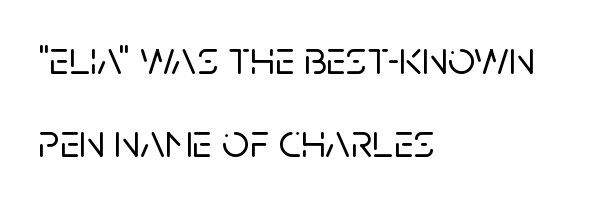
The image shows 48 px sans-serif type, upright; set left-aligned, line spacing 1.73x, normal letter spacing, not underlined; low stroke contrast and a large x-height.
